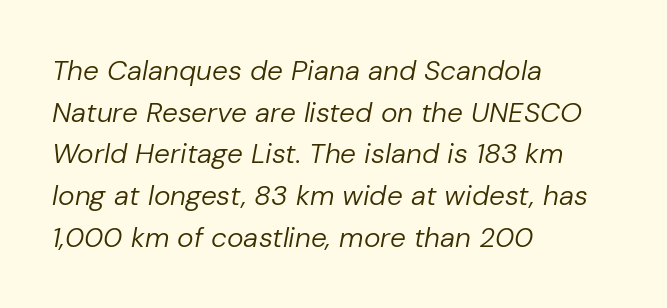
{"italic": "yes", "lean": "right", "slant_degrees": 10, "bold": "no", "weight": "regular", "width": "normal", "stroke_contrast": "low", "x_height": "medium", "monospaced": "no", "underline": "no", "align": "left", "line_spacing": "normal", "line_spacing_ratio": 1.49, "letter_spacing": "normal", "letter_spacing_em": 0.0, "glyph_px": 28}
